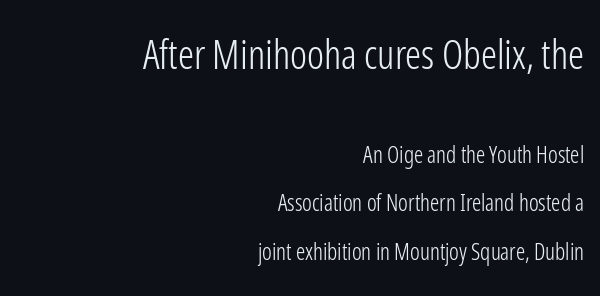
The image shows 40 px light, condensed sans-serif type, upright; set right-aligned, loose line spacing (2.1x), normal letter spacing, not underlined; the first (top) block is 1.74x larger; low stroke contrast and a medium x-height.
